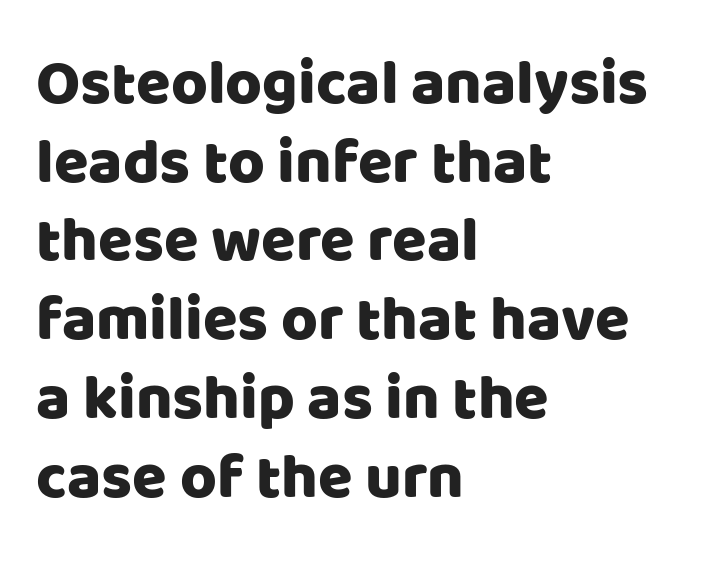
A typesetter would label this face a sans. This rendering uses left alignment, leaving the right contour irregular. Each letter keeps its own natural width here, so spacing adapts to shape. A roman cut, with each character standing at attention.
